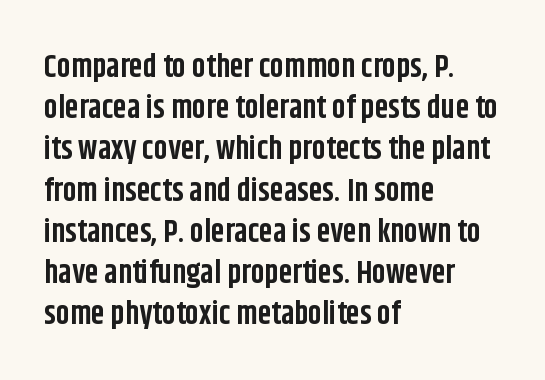
Q: Is the text bold? A: Yes.
Q: Is the text italic (slanted)? A: No, it is upright.
Q: Is the typeface a serif or a sans-serif typeface? A: Sans-serif.
Q: Is the text underlined? A: No.
Q: How is the paragraph aligned? A: Left-aligned.
Q: Is the spacing between letters normal or unusually wide? A: Normal.
Q: Is the spacing between lines tight, normal or loose? A: Normal.
Q: Width (condensed, normal, or wide)? A: Condensed.
Q: Stroke contrast? A: Low.
Q: x-height? A: Large.
Q: Monospaced? A: No.
